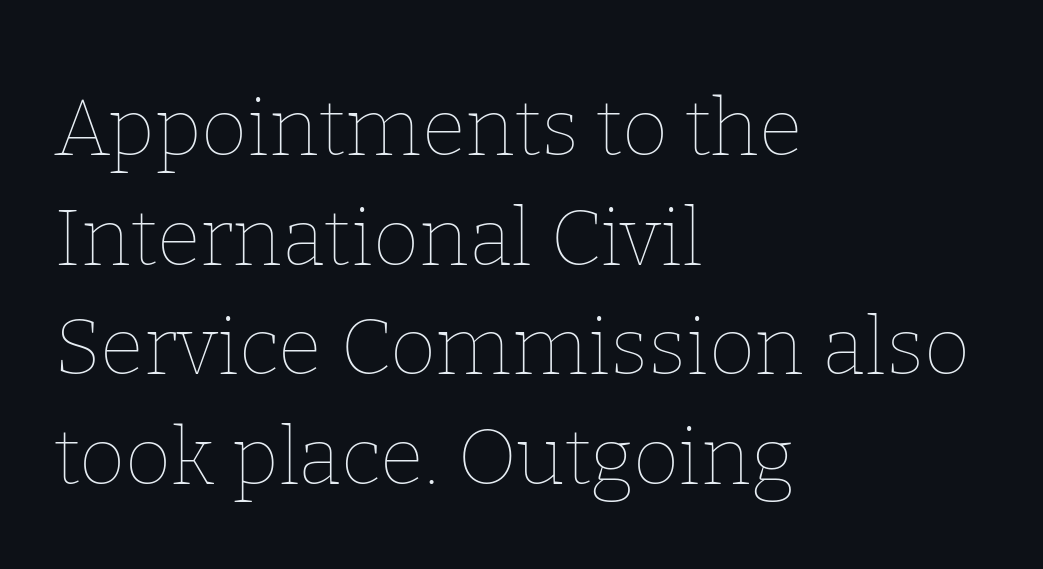
The image shows 80 px thin type, upright; set left-aligned, normal line spacing (1.37x), normal letter spacing, not underlined; low stroke contrast and a medium x-height.
